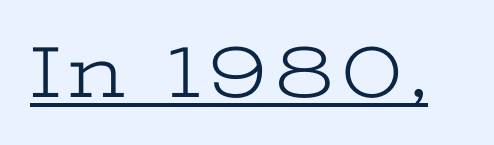
The cut favours lightness, reaching ordinary text weight at its darkest. Here the designer chose a conventional face with non-uniform glyph widths. Letterform terminals end in serifs throughout the passage. This rendering features underlined lettering. No italicization has been applied; the sample stays upright.
